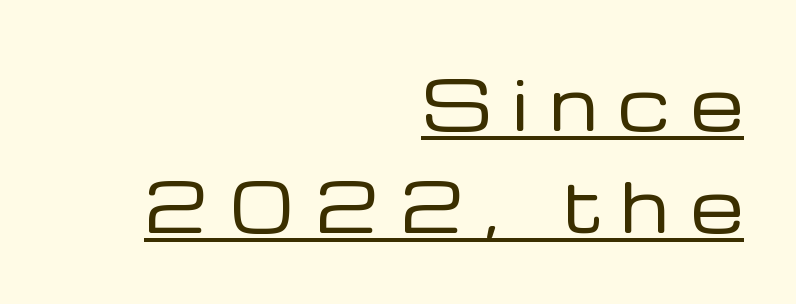
The image shows 67 px regular-weight sans-serif type, upright; set right-aligned, normal line spacing (1.52x), unusually wide letter spacing (+0.32 em), underlined; low stroke contrast and a medium x-height.
